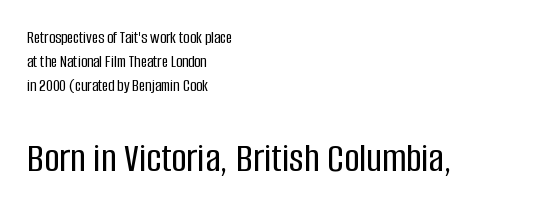
{"serif": "no", "italic": "no", "width": "condensed", "stroke_contrast": "low", "x_height": "large", "monospaced": "no", "underline": "no", "align": "left", "line_spacing": "normal", "line_spacing_ratio": 1.41, "letter_spacing": "normal", "letter_spacing_em": 0.0, "larger_block": "second", "size_ratio": 2.47, "glyph_px": 42}
